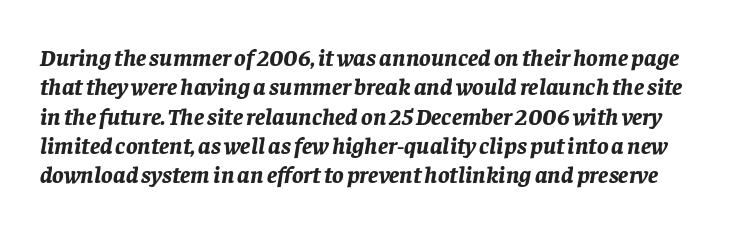
{"italic": "yes", "lean": "right", "slant_degrees": 8, "bold": "yes", "underline": "no", "line_spacing_ratio": 1.22, "letter_spacing": "normal", "letter_spacing_em": 0.0, "glyph_px": 24}
